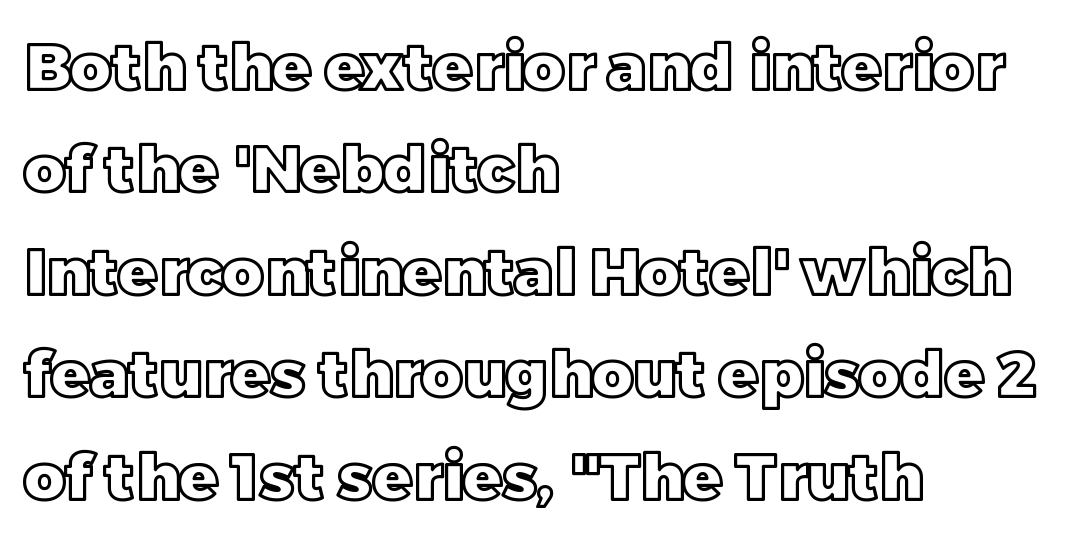
{"italic": "no", "width": "normal", "x_height": "large", "monospaced": "no", "underline": "no", "align": "left", "line_spacing": "normal", "line_spacing_ratio": 1.6, "letter_spacing": "normal", "letter_spacing_em": 0.0, "glyph_px": 64}
